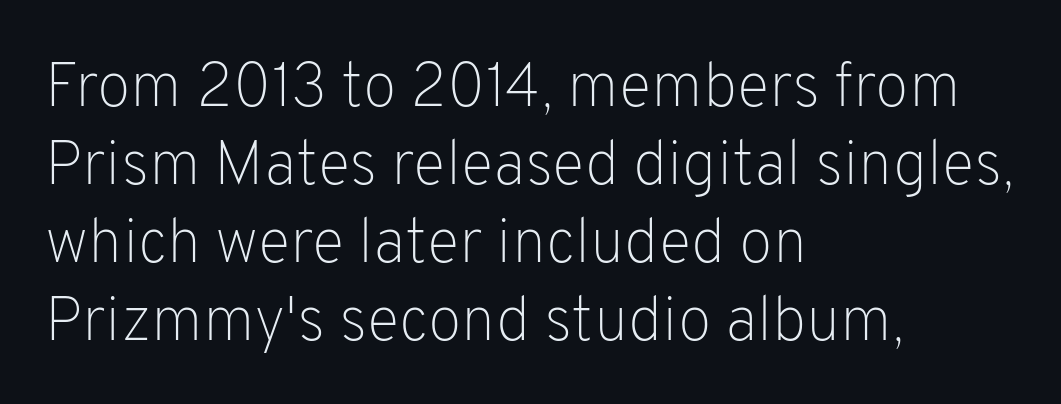
Q: Is the text bold? A: No.
Q: Is the text italic (slanted)? A: No, it is upright.
Q: Is the typeface a serif or a sans-serif typeface? A: Sans-serif.
Q: Is the text underlined? A: No.
Q: How is the paragraph aligned? A: Left-aligned.
Q: Is the spacing between letters normal or unusually wide? A: Normal.
Q: Is the spacing between lines tight, normal or loose? A: Normal.
Q: Width (condensed, normal, or wide)? A: Normal.
Q: Stroke contrast? A: Low.
Q: x-height? A: Medium.
Q: Monospaced? A: No.
